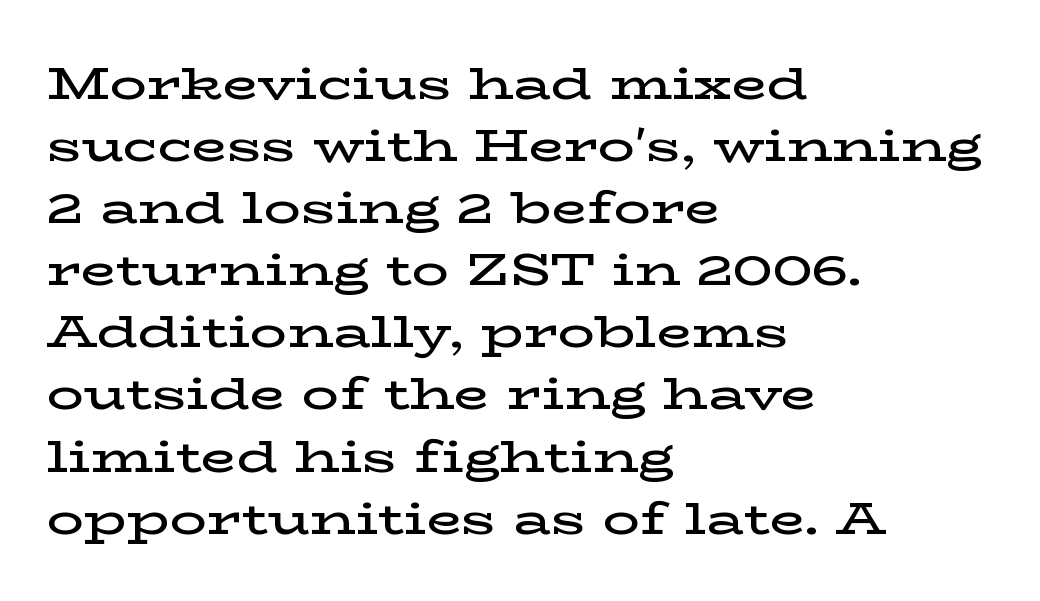
Q: Is the text bold? A: Semi-bold.
Q: Is the text italic (slanted)? A: No, it is upright.
Q: Is the typeface a serif or a sans-serif typeface? A: Serif.
Q: Is the text underlined? A: No.
Q: How is the paragraph aligned? A: Left-aligned.
Q: Is the spacing between letters normal or unusually wide? A: Normal.
Q: Is the spacing between lines tight, normal or loose? A: Normal.
Q: Width (condensed, normal, or wide)? A: Wide.
Q: Stroke contrast? A: Low.
Q: x-height? A: Medium.
Q: Monospaced? A: No.
